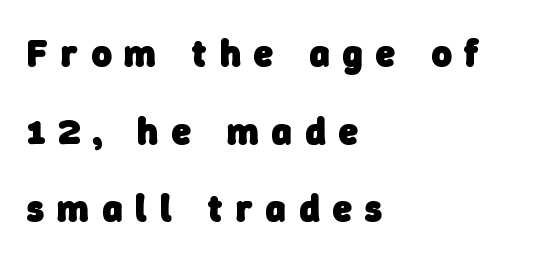
The rendering inserts visible extra space after every character. Notice how thick the strokes are: this is what a full bold looks like. This sample trades compactness for vertical openness between lines. Proportional: the letters do not fall into vertical columns.
